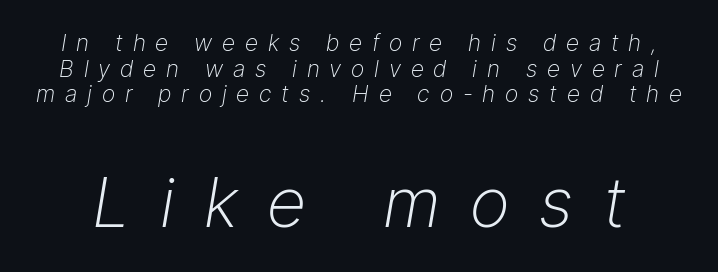
The image shows 69 px light type, italic (leaning right); set tight line spacing (1.11x), unusually wide letter spacing (+0.43 em), not underlined; the second (bottom) block is 3.0x larger; low stroke contrast and a medium x-height.
